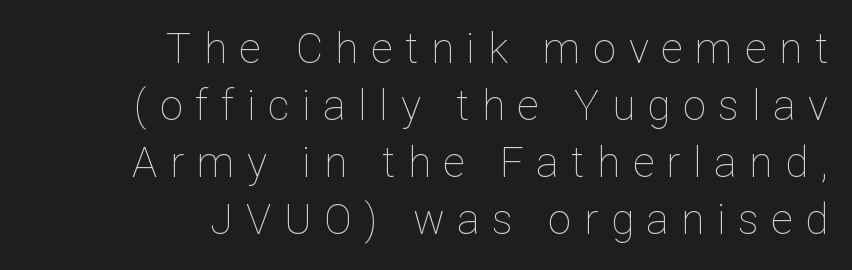
Q: Is the text bold? A: No.
Q: Is the text italic (slanted)? A: No, it is upright.
Q: Is the text underlined? A: No.
Q: How is the paragraph aligned? A: Right-aligned.
Q: Is the spacing between letters normal or unusually wide? A: Unusually wide.
Q: Is the spacing between lines tight, normal or loose? A: Normal.
Q: Width (condensed, normal, or wide)? A: Normal.
Q: Stroke contrast? A: Low.
Q: x-height? A: Medium.
Q: Monospaced? A: No.
